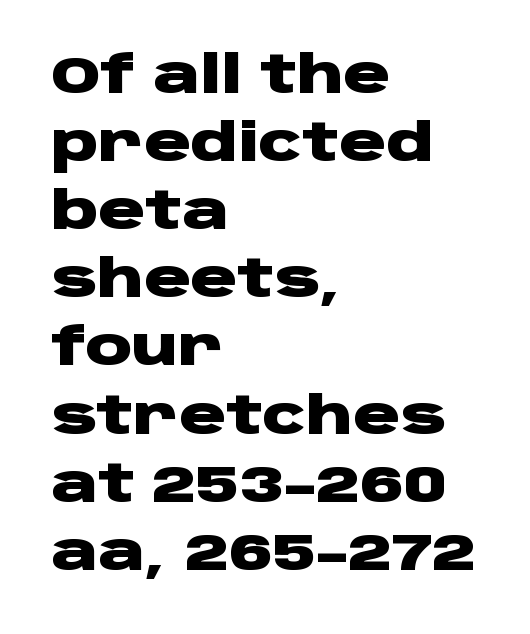
{"serif": "no", "italic": "no", "bold": "yes", "weight": "heavy", "width": "wide", "stroke_contrast": "low", "x_height": "large", "monospaced": "no", "underline": "no", "align": "left", "line_spacing": "normal", "line_spacing_ratio": 1.31, "letter_spacing": "normal", "letter_spacing_em": 0.0, "glyph_px": 52}
